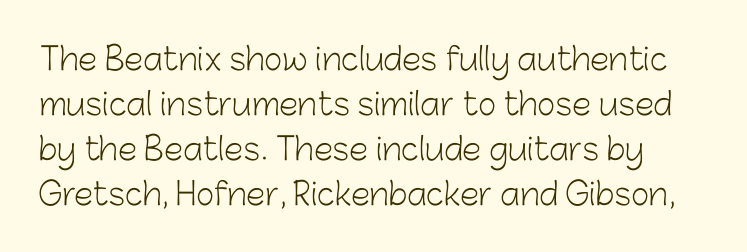
Q: Is the text bold? A: No.
Q: Is the text italic (slanted)? A: No, it is upright.
Q: Is the typeface a serif or a sans-serif typeface? A: Sans-serif.
Q: Is the text underlined? A: No.
Q: Is the spacing between letters normal or unusually wide? A: Normal.
Q: Is the spacing between lines tight, normal or loose? A: Normal.
Q: Width (condensed, normal, or wide)? A: Normal.
Q: Stroke contrast? A: Low.
Q: x-height? A: Medium.
Q: Monospaced? A: No.
